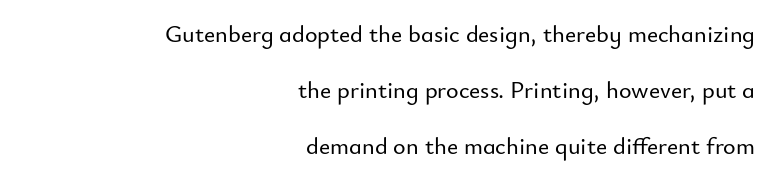
The zone under the glyphs is completely vacant. Standard letterfit; no display-style spreading of the glyphs. The ragged edge is on the left, which tells us the setting is flush right. No italicization has been applied; the sample stays upright.
